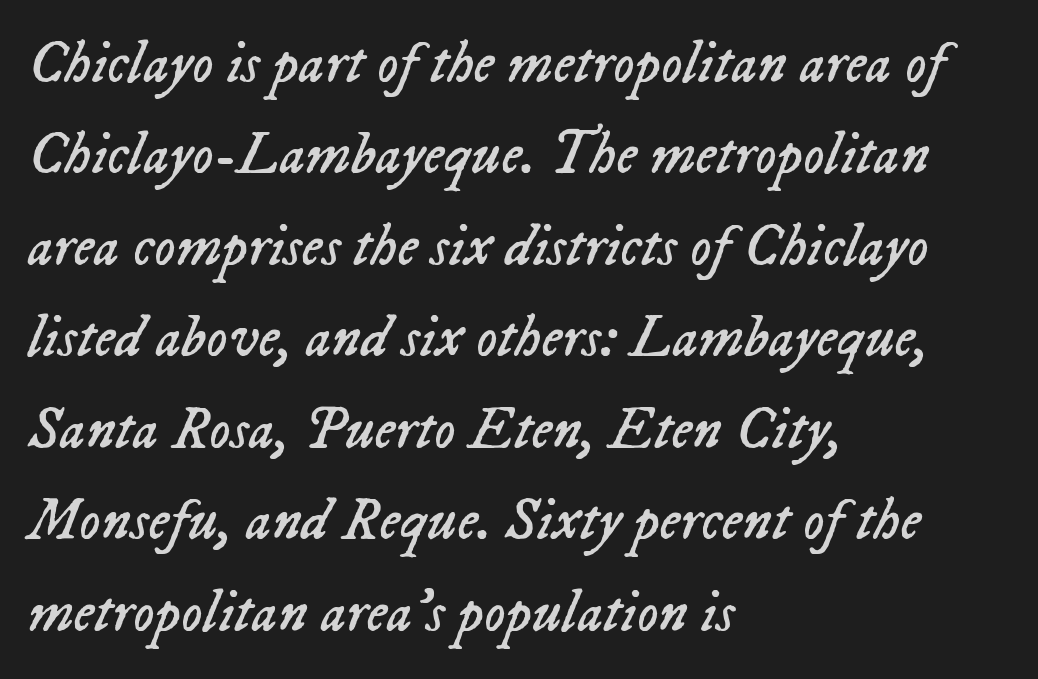
{"italic": "yes", "lean": "right", "slant_degrees": 23, "bold": "no", "weight": "regular", "width": "normal", "stroke_contrast": "low", "x_height": "medium", "monospaced": "no", "underline": "no", "align": "left", "line_spacing": "normal", "line_spacing_ratio": 1.55, "letter_spacing": "normal", "letter_spacing_em": 0.0, "glyph_px": 59}
